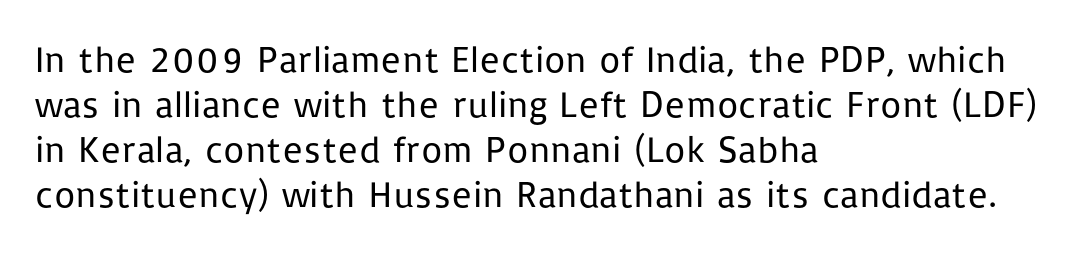
Q: Is the text bold? A: No.
Q: Is the text italic (slanted)? A: No, it is upright.
Q: Is the typeface a serif or a sans-serif typeface? A: Sans-serif.
Q: Is the text underlined? A: No.
Q: How is the paragraph aligned? A: Left-aligned.
Q: Is the spacing between letters normal or unusually wide? A: Normal.
Q: Width (condensed, normal, or wide)? A: Normal.
Q: Stroke contrast? A: Low.
Q: x-height? A: Medium.
Q: Monospaced? A: No.
